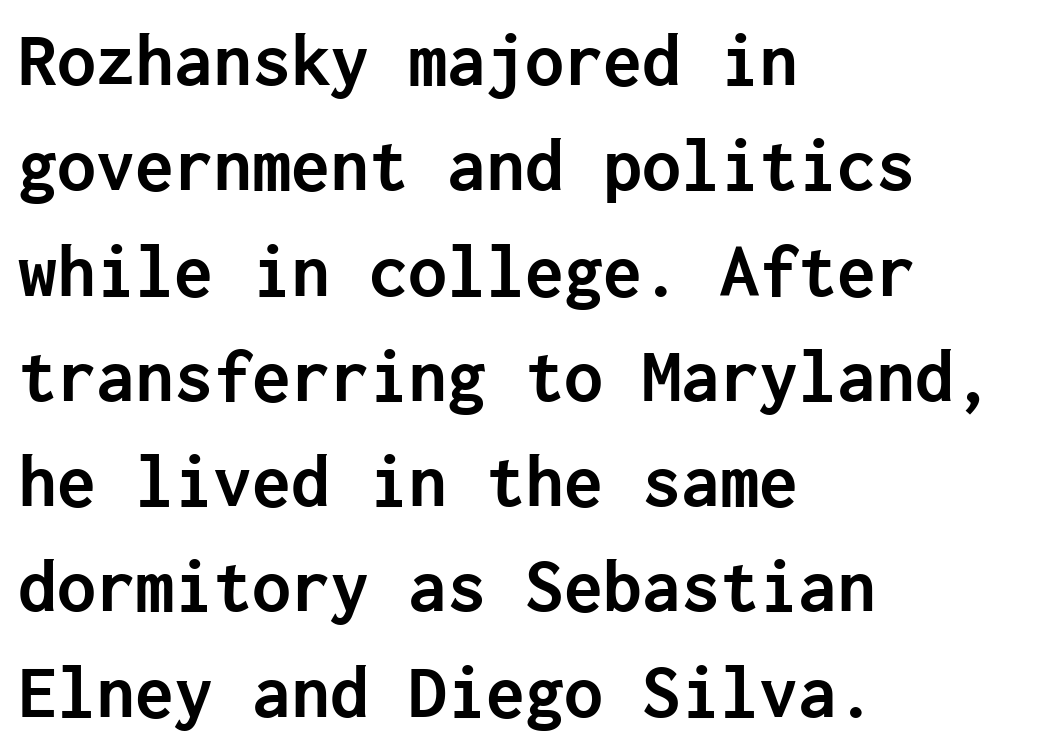
The image shows 78 px semibold sans-serif type, upright; set left-aligned, normal line spacing (1.35x), normal letter spacing, not underlined; low stroke contrast and a medium x-height.
